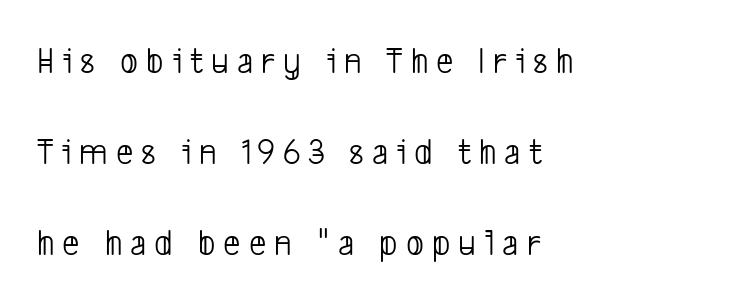
{"serif": "no", "bold": "no", "weight": "light", "width": "condensed", "stroke_contrast": "low", "x_height": "medium", "monospaced": "no", "underline": "no", "align": "left", "line_spacing": "loose", "line_spacing_ratio": 2.4, "letter_spacing": "wide", "letter_spacing_em": 0.21, "glyph_px": 38}
